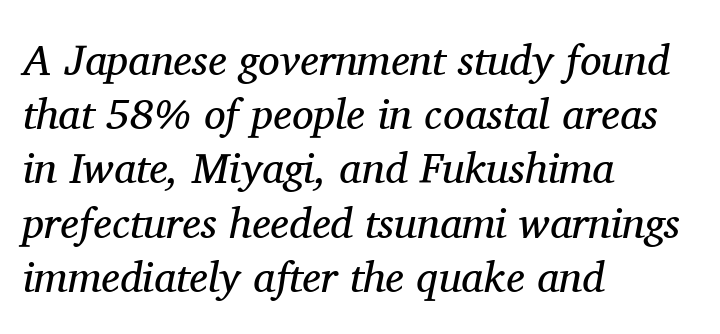
The image shows 43 px regular-weight serif type, italic (leaning right); set left-aligned, normal line spacing (1.26x), normal letter spacing, not underlined; medium stroke contrast and a medium x-height.
